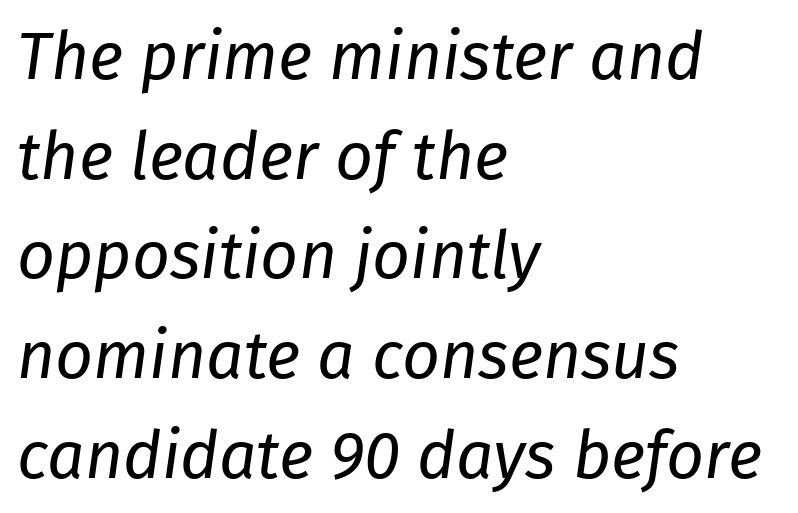
If you drew a ruler down the left edge, every line would touch it. Each row of text sits above clean, open space. The typeface has the unassuming heft of standard copy or less. The font's italic variant was chosen for this text. Spacing verdict: proportional, widths tailored to each character. The type is set solid horizontally, with unmodified tracking.
